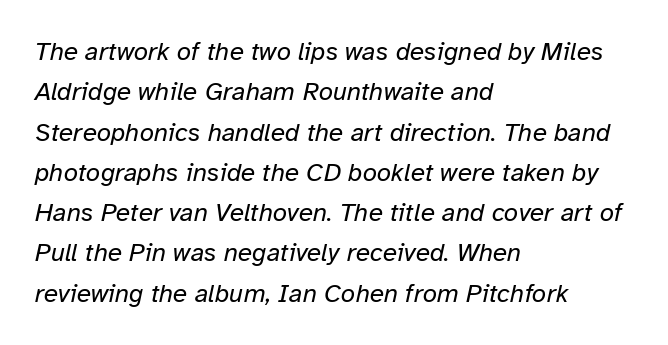
The image shows 26 px text type, italic (leaning right); set left-aligned, normal line spacing (1.55x), normal letter spacing, not underlined.
